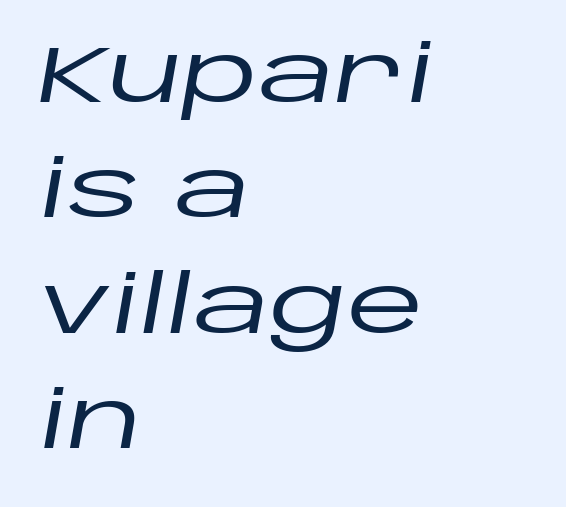
The image shows 79 px wide type, italic (leaning right); set left-aligned, normal line spacing (1.46x), normal letter spacing, not underlined; low stroke contrast and a large x-height.
